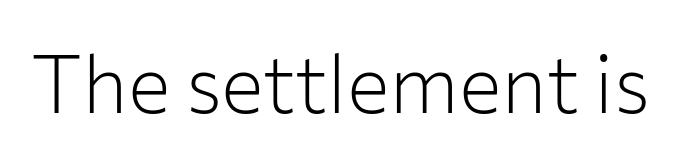
Q: Is the text bold? A: No.
Q: Is the text italic (slanted)? A: No, it is upright.
Q: Is the typeface a serif or a sans-serif typeface? A: Sans-serif.
Q: Is the text underlined? A: No.
Q: Is the spacing between letters normal or unusually wide? A: Normal.
Q: Width (condensed, normal, or wide)? A: Normal.
Q: Stroke contrast? A: Low.
Q: x-height? A: Medium.
Q: Monospaced? A: No.
